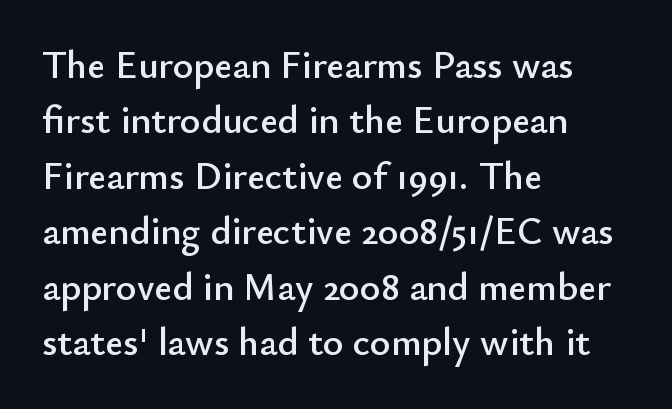
The image shows 39 px sans-serif type, upright; set left-aligned, normal line spacing (1.42x), normal letter spacing, not underlined; low stroke contrast and a small x-height.
